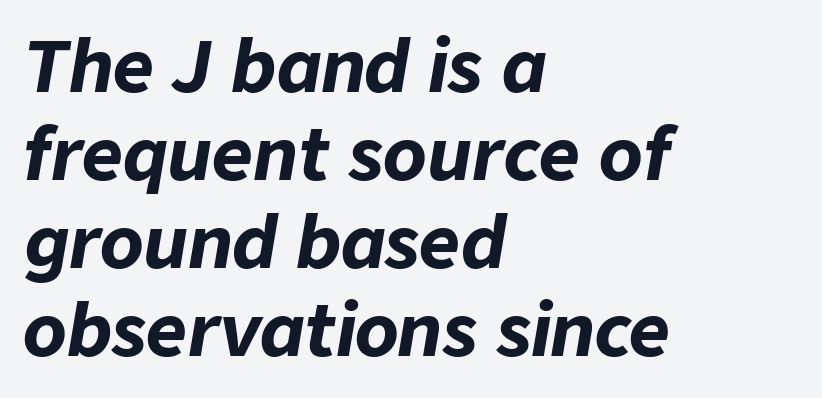
Q: Is the text bold? A: Yes.
Q: Is the text italic (slanted)? A: Yes, it leans right by about 9 degrees.
Q: Is the text underlined? A: No.
Q: How is the paragraph aligned? A: Left-aligned.
Q: Is the spacing between letters normal or unusually wide? A: Normal.
Q: Width (condensed, normal, or wide)? A: Normal.
Q: Stroke contrast? A: Low.
Q: x-height? A: Medium.
Q: Monospaced? A: No.
